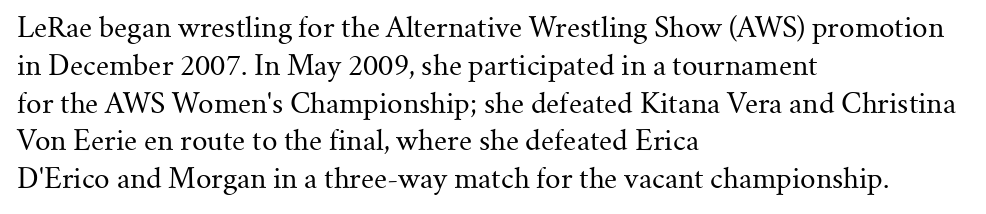
Q: Is the text bold? A: No.
Q: Is the text italic (slanted)? A: No, it is upright.
Q: Is the text underlined? A: No.
Q: How is the paragraph aligned? A: Left-aligned.
Q: Is the spacing between letters normal or unusually wide? A: Normal.
Q: Is the spacing between lines tight, normal or loose? A: Normal.
